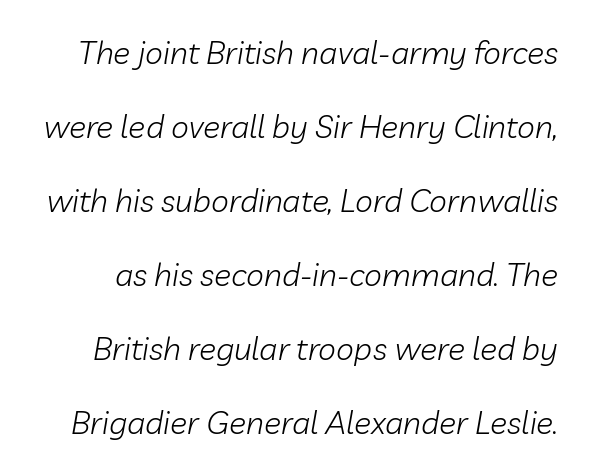
The image shows 32 px light type, italic (leaning right); set loose line spacing (2.31x), normal letter spacing, not underlined; low stroke contrast and a medium x-height.
